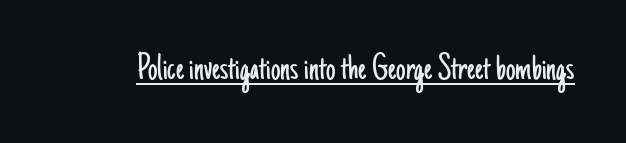
Q: Is the text bold? A: No.
Q: Is the text italic (slanted)? A: No, it is upright.
Q: Is the typeface a serif or a sans-serif typeface? A: Sans-serif.
Q: Is the text underlined? A: Yes.
Q: Is the spacing between letters normal or unusually wide? A: Normal.
Q: Width (condensed, normal, or wide)? A: Condensed.
Q: Stroke contrast? A: Low.
Q: x-height? A: Small.
Q: Monospaced? A: No.
